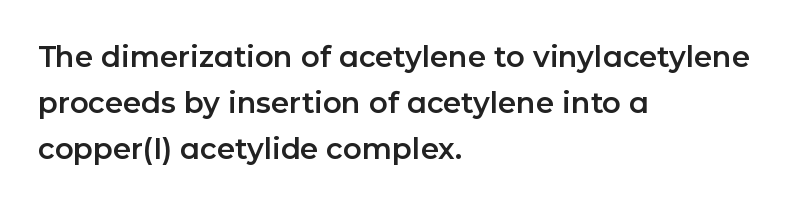
The image shows 29 px sans-serif type, upright; set left-aligned, normal line spacing (1.59x), normal letter spacing, not underlined; low stroke contrast and a medium x-height.
